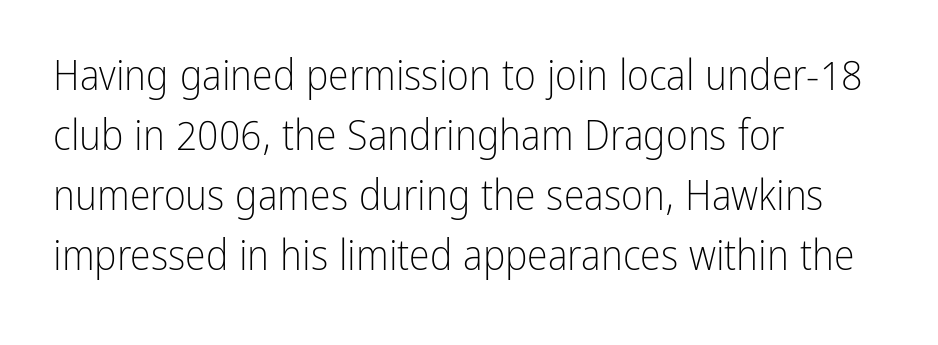
The image shows 42 px light, condensed sans-serif type, upright; set left-aligned, normal line spacing (1.43x), normal letter spacing, not underlined; low stroke contrast and a medium x-height.
